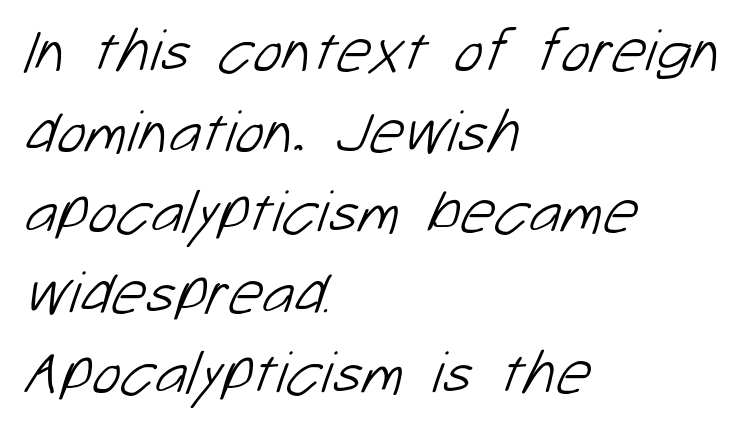
The image shows 61 px light sans-serif type; set left-aligned, normal line spacing (1.32x), normal letter spacing, not underlined; low stroke contrast and a medium x-height.
